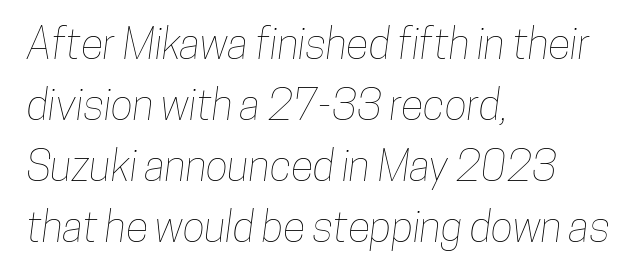
The image shows 42 px condensed type; set left-aligned, normal line spacing (1.45x), normal letter spacing, not underlined; low stroke contrast and a medium x-height.
